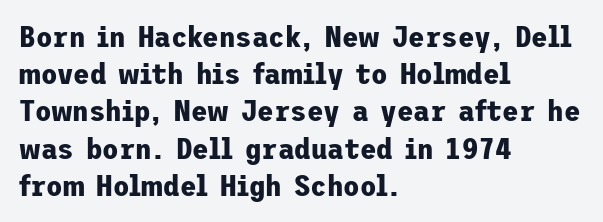
{"serif": "no", "italic": "no", "bold": "yes", "weight": "bold", "width": "normal", "stroke_contrast": "low", "x_height": "medium", "underline": "no", "align": "left", "line_spacing_ratio": 1.24, "letter_spacing": "normal", "letter_spacing_em": 0.0, "glyph_px": 30}
